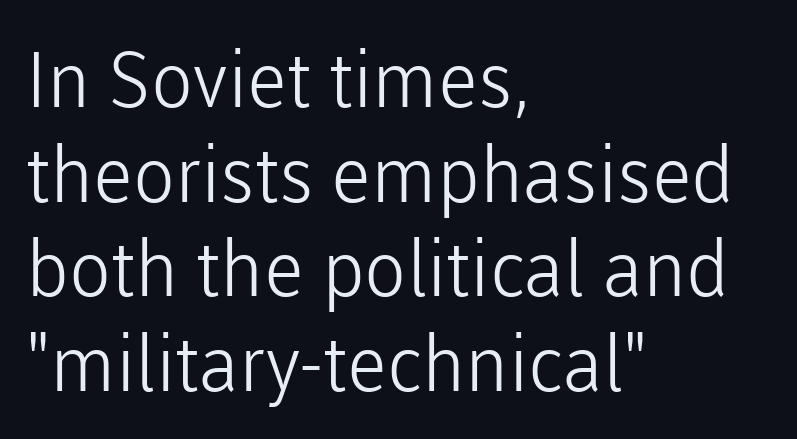
The image shows 77 px light sans-serif type, upright; set left-aligned, line spacing 1.23x, normal letter spacing, not underlined; low stroke contrast and a medium x-height.
